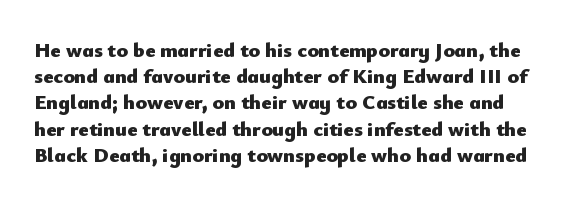
Q: Is the text bold? A: Yes.
Q: Is the text italic (slanted)? A: No, it is upright.
Q: Is the text underlined? A: No.
Q: Is the spacing between letters normal or unusually wide? A: Normal.
Q: Is the spacing between lines tight, normal or loose? A: Normal.
